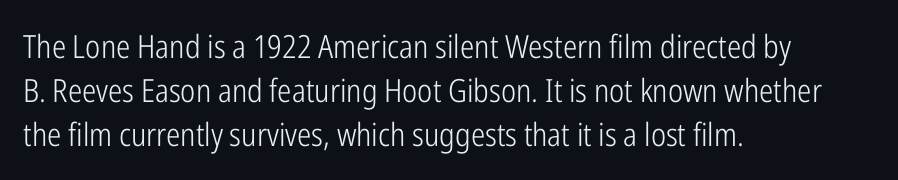
Q: Is the text bold? A: No.
Q: Is the text italic (slanted)? A: No, it is upright.
Q: Is the typeface a serif or a sans-serif typeface? A: Sans-serif.
Q: Is the text underlined? A: No.
Q: How is the paragraph aligned? A: Left-aligned.
Q: Is the spacing between letters normal or unusually wide? A: Normal.
Q: Is the spacing between lines tight, normal or loose? A: Normal.
Q: Width (condensed, normal, or wide)? A: Condensed.
Q: Stroke contrast? A: Low.
Q: x-height? A: Medium.
Q: Monospaced? A: No.
